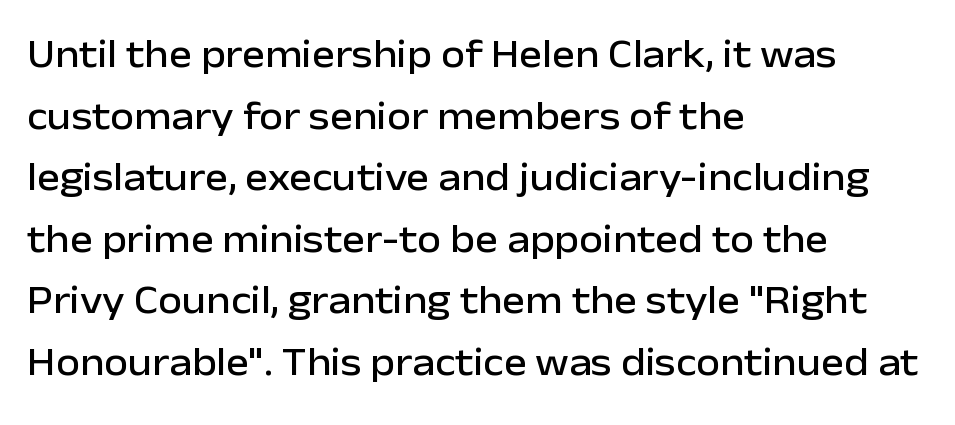
The image shows 39 px sans-serif type, upright; set left-aligned, normal line spacing (1.58x), normal letter spacing, not underlined; low stroke contrast and a medium x-height.
